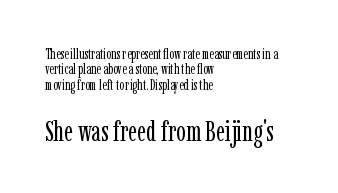
Q: Is the text bold? A: No.
Q: Is the text italic (slanted)? A: No, it is upright.
Q: Is the typeface a serif or a sans-serif typeface? A: Serif.
Q: Is the text underlined? A: No.
Q: How is the paragraph aligned? A: Left-aligned.
Q: Is the spacing between letters normal or unusually wide? A: Normal.
Q: Is the spacing between lines tight, normal or loose? A: Tight.
Q: Which block of text is set in a larger size, the first (top) or the second (bottom)? A: The second (bottom) one.
Q: Width (condensed, normal, or wide)? A: Condensed.
Q: Stroke contrast? A: Low.
Q: x-height? A: Medium.
Q: Monospaced? A: No.
